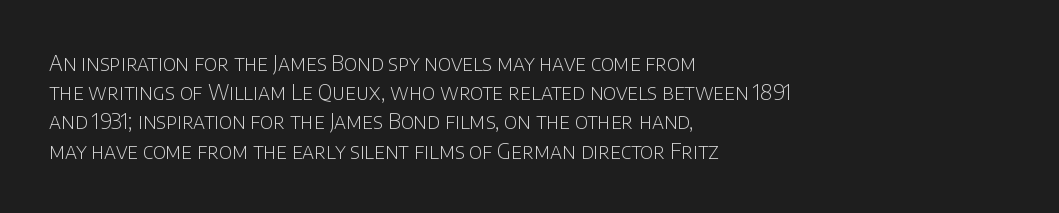
{"italic": "no", "bold": "no", "underline": "no", "align": "left", "line_spacing": "normal", "line_spacing_ratio": 1.39, "letter_spacing": "normal", "letter_spacing_em": 0.0, "glyph_px": 21}
